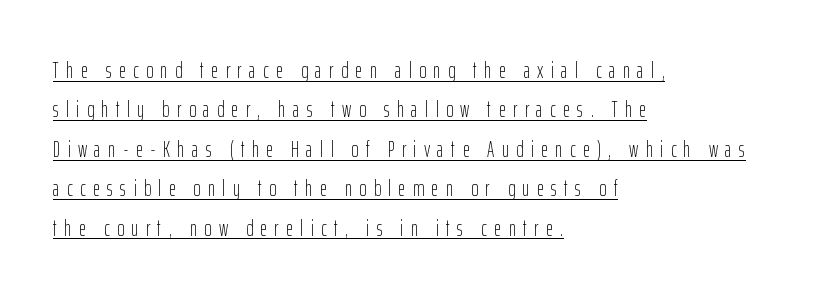
The image shows 22 px text type, upright; set left-aligned, line spacing 1.79x, unusually wide letter spacing (+0.33 em), underlined.
